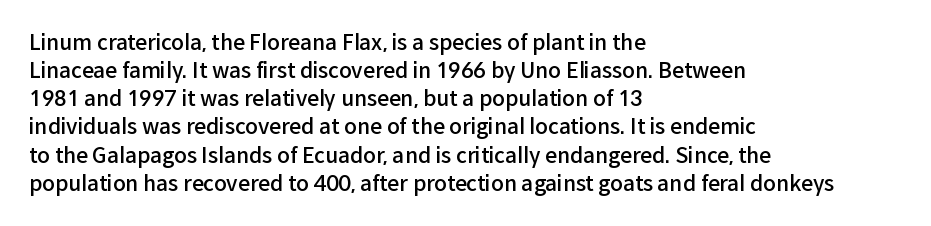
The image shows 21 px text type, upright; set left-aligned, normal line spacing (1.34x), normal letter spacing, not underlined.
